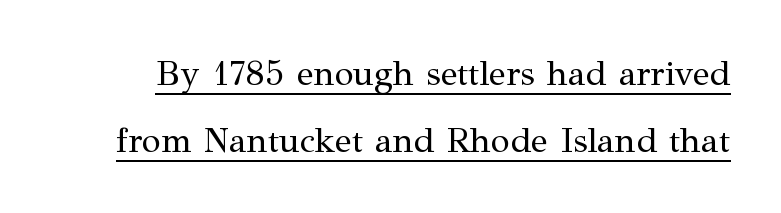
Q: Is the text bold? A: No.
Q: Is the text italic (slanted)? A: No, it is upright.
Q: Is the typeface a serif or a sans-serif typeface? A: Serif.
Q: Is the text underlined? A: Yes.
Q: Is the spacing between letters normal or unusually wide? A: Normal.
Q: Is the spacing between lines tight, normal or loose? A: Loose.
Q: Width (condensed, normal, or wide)? A: Normal.
Q: Stroke contrast? A: Medium.
Q: x-height? A: Medium.
Q: Monospaced? A: No.
